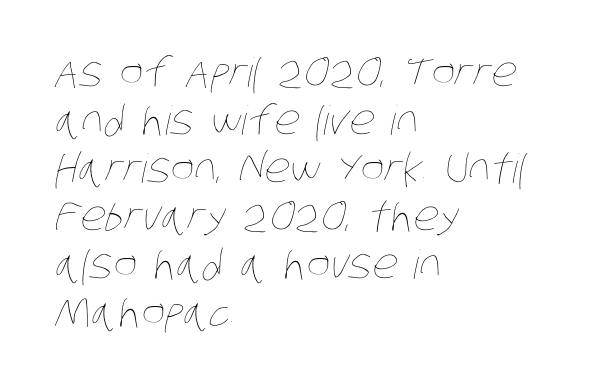
{"bold": "no", "weight": "thin", "width": "condensed", "stroke_contrast": "low", "x_height": "large", "monospaced": "no", "underline": "no", "align": "left", "line_spacing_ratio": 1.2, "letter_spacing": "normal", "letter_spacing_em": 0.0, "glyph_px": 40}
